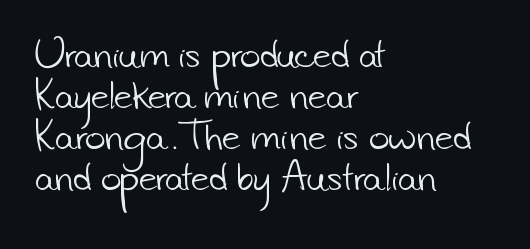
The image shows 35 px light sans-serif type; set left-aligned, line spacing 1.17x, normal letter spacing, not underlined; low stroke contrast and a small x-height.
